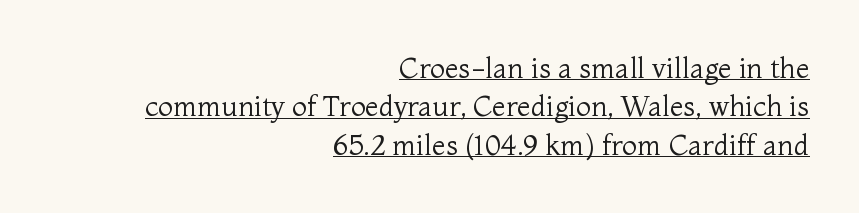
A rule runs beneath these lines of type. The letterforms sit shoulder to shoulder at normal distance. Heaviness? Minimal to ordinary, like unemphasized prose. This block has exactly the height ordinary leading produces.
